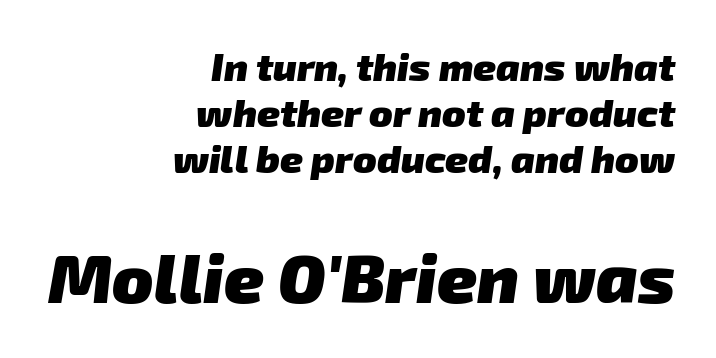
What weight is shown? A full bold with thick strokes. This rendering employs a face without finishing strokes, i.e., a sans-serif. Compared with a flush-left layout, this one pins lines to the opposite, right side. Typesetter's note — lower block bumped up in size, upper block left smaller. The zone under the glyphs is completely vacant. A typesetter would call this zero additional tracking.
